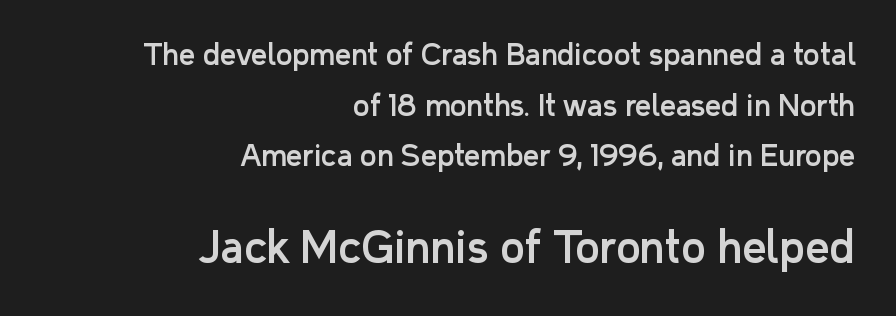
The image shows 42 px sans-serif type, upright; set right-aligned, line spacing 1.81x, normal letter spacing, not underlined; the second (bottom) block is 1.5x larger; low stroke contrast and a medium x-height.
